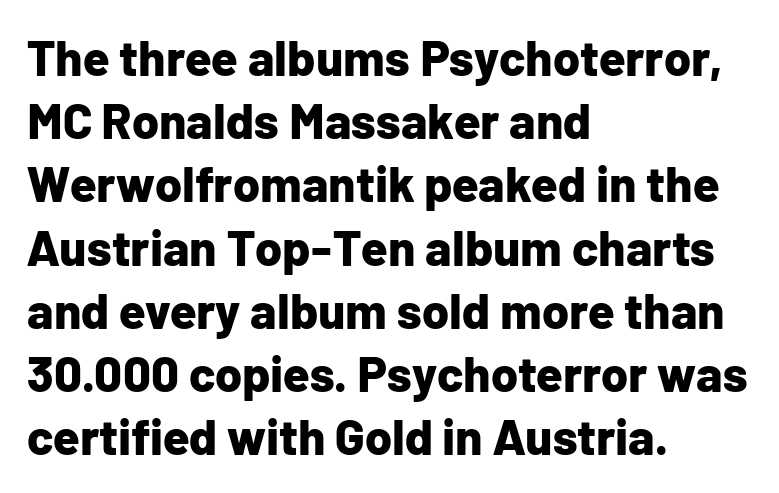
Q: Is the text bold? A: Yes.
Q: Is the text italic (slanted)? A: No, it is upright.
Q: Is the typeface a serif or a sans-serif typeface? A: Sans-serif.
Q: Is the text underlined? A: No.
Q: How is the paragraph aligned? A: Left-aligned.
Q: Is the spacing between letters normal or unusually wide? A: Normal.
Q: Is the spacing between lines tight, normal or loose? A: Normal.
Q: Width (condensed, normal, or wide)? A: Normal.
Q: Stroke contrast? A: Low.
Q: x-height? A: Medium.
Q: Monospaced? A: No.
